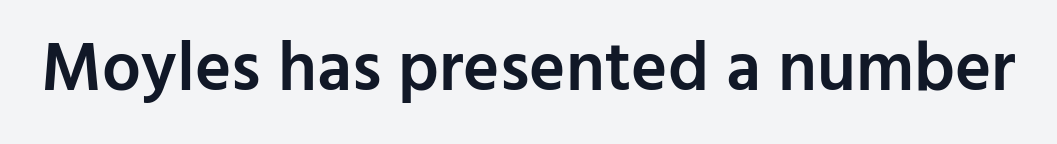
Q: Is the text bold? A: Semi-bold.
Q: Is the text italic (slanted)? A: No, it is upright.
Q: Is the typeface a serif or a sans-serif typeface? A: Sans-serif.
Q: Is the text underlined? A: No.
Q: Is the spacing between letters normal or unusually wide? A: Normal.
Q: Width (condensed, normal, or wide)? A: Normal.
Q: Stroke contrast? A: Low.
Q: x-height? A: Medium.
Q: Monospaced? A: No.
